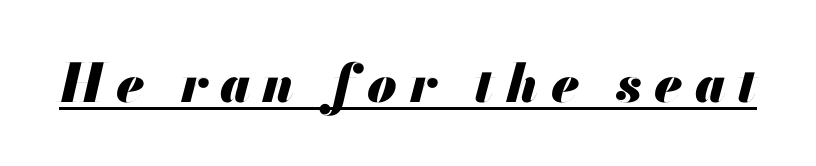
A typographer would call this underscored text. The font's italic variant was chosen for this text. Varying glyph widths throughout — classic text-font behaviour. The tracking reads as deliberately expanded to a designer's eye. Every letter is thick-stroked: bold, no question.
